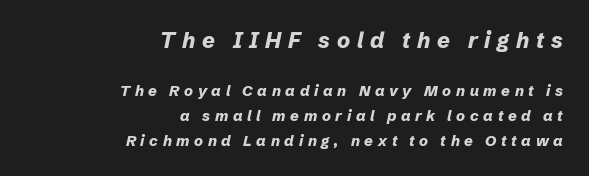
The image shows 22 px bold type, italic (leaning right); set right-aligned, normal line spacing (1.68x), unusually wide letter spacing (+0.31 em), not underlined; the first (top) block is 1.47x larger.
